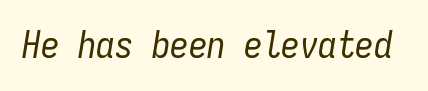
{"italic": "yes", "lean": "right", "slant_degrees": 9, "bold": "no", "weight": "regular", "width": "condensed", "stroke_contrast": "low", "x_height": "medium", "monospaced": "yes", "underline": "no", "letter_spacing": "normal", "letter_spacing_em": 0.0, "glyph_px": 37}
